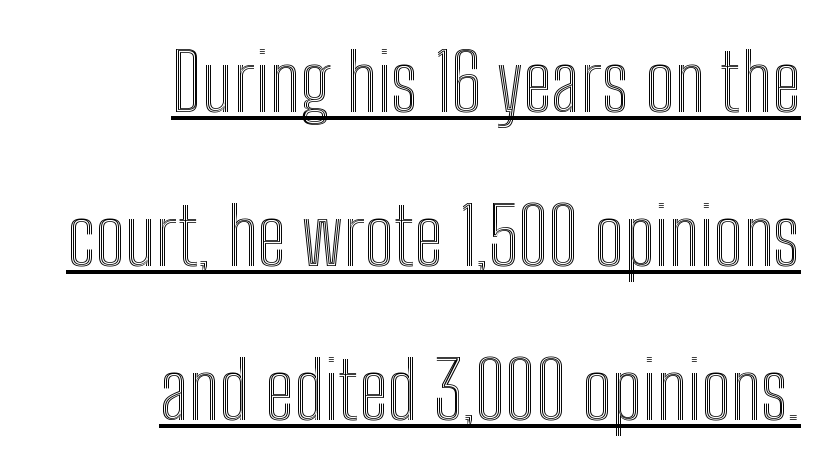
Rendered with straight, roman letterforms. The face used here appears with an underline applied. Rows of type keep a wide berth in the vertical direction. These lines stack with their right ends in a neat column. Short note: letters normally spaced. Do the characters align in a grid? No, the font is proportional.
